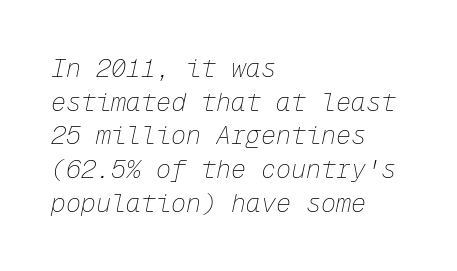
The image shows 25 px text type, italic (leaning right); set left-aligned, normal line spacing (1.35x), normal letter spacing, not underlined.
